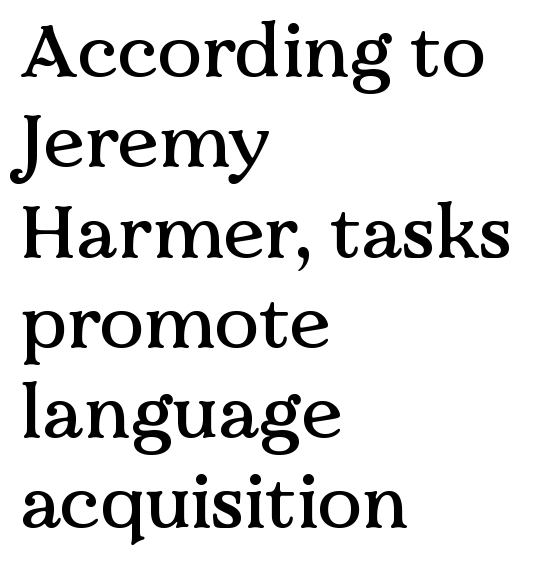
Q: Is the text italic (slanted)? A: No, it is upright.
Q: Is the typeface a serif or a sans-serif typeface? A: Serif.
Q: Is the text underlined? A: No.
Q: How is the paragraph aligned? A: Left-aligned.
Q: Is the spacing between letters normal or unusually wide? A: Normal.
Q: Width (condensed, normal, or wide)? A: Normal.
Q: Stroke contrast? A: Medium.
Q: x-height? A: Medium.
Q: Monospaced? A: No.
